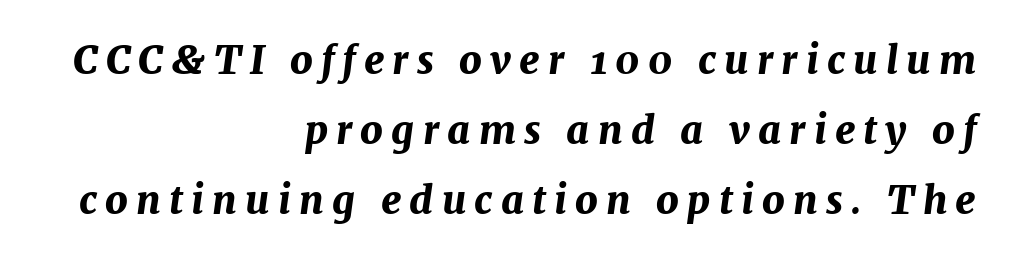
{"italic": "yes", "lean": "right", "slant_degrees": 7, "bold": "yes", "weight": "bold", "width": "normal", "stroke_contrast": "medium", "x_height": "medium", "monospaced": "no", "underline": "no", "align": "right", "line_spacing_ratio": 1.8, "letter_spacing": "wide", "letter_spacing_em": 0.21, "glyph_px": 39}
